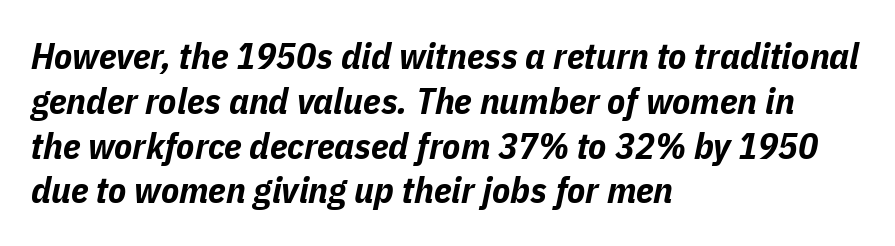
Typographic density is high because the face is bold. The horizontal fit of the characters is conventional and even. The compositor pushed each line to the left boundary. Note the varied advance widths — an 'i' is clearly narrower than an 'm'.
